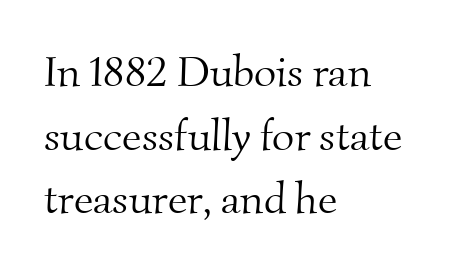
Q: Is the text bold? A: No.
Q: Is the typeface a serif or a sans-serif typeface? A: Serif.
Q: Is the text underlined? A: No.
Q: How is the paragraph aligned? A: Left-aligned.
Q: Is the spacing between letters normal or unusually wide? A: Normal.
Q: Is the spacing between lines tight, normal or loose? A: Normal.
Q: Width (condensed, normal, or wide)? A: Normal.
Q: Stroke contrast? A: Medium.
Q: x-height? A: Small.
Q: Monospaced? A: No.
